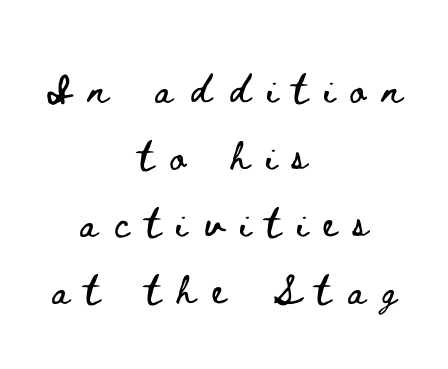
The rendering uses natural spacing where letterforms have individual widths. One-word summary of the alignment: center. Loose tracking; the words dissolve into strings of separated letters. Has an underline been added? It has not.
